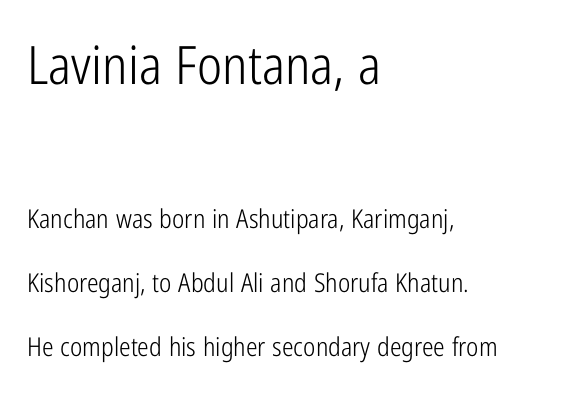
Visually the block forms a straight wall on the left and a jagged coastline on the right. A clean baseline with only descenders dipping below it. These two chunks differ in scale, with the top chunk taking the larger measure. Character widths vary here, with narrow letters taking less room than wide ones. Serifs: no, the terminals of the letterforms are clean.
